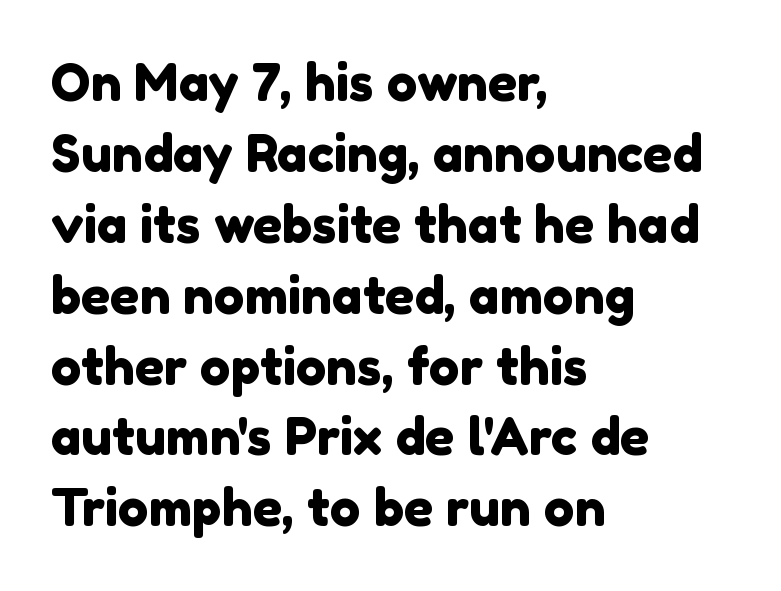
Q: Is the typeface a serif or a sans-serif typeface? A: Sans-serif.
Q: Is the text underlined? A: No.
Q: How is the paragraph aligned? A: Left-aligned.
Q: Is the spacing between letters normal or unusually wide? A: Normal.
Q: Is the spacing between lines tight, normal or loose? A: Normal.
Q: Width (condensed, normal, or wide)? A: Normal.
Q: x-height? A: Medium.
Q: Monospaced? A: No.
